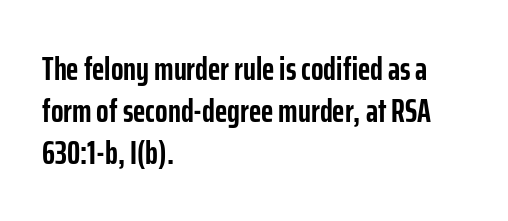
The image shows 33 px semibold, condensed sans-serif type, upright; set left-aligned, normal line spacing (1.27x), normal letter spacing, not underlined; low stroke contrast and a medium x-height.
